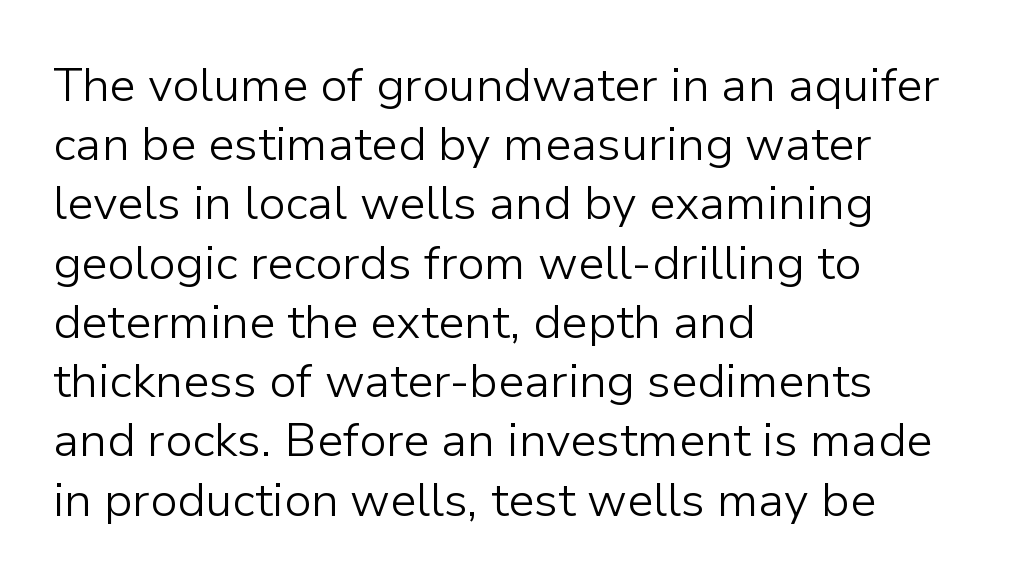
Q: Is the text bold? A: No.
Q: Is the text italic (slanted)? A: No, it is upright.
Q: Is the typeface a serif or a sans-serif typeface? A: Sans-serif.
Q: Is the text underlined? A: No.
Q: How is the paragraph aligned? A: Left-aligned.
Q: Is the spacing between letters normal or unusually wide? A: Normal.
Q: Is the spacing between lines tight, normal or loose? A: Normal.
Q: Width (condensed, normal, or wide)? A: Normal.
Q: Stroke contrast? A: Low.
Q: x-height? A: Medium.
Q: Monospaced? A: No.
